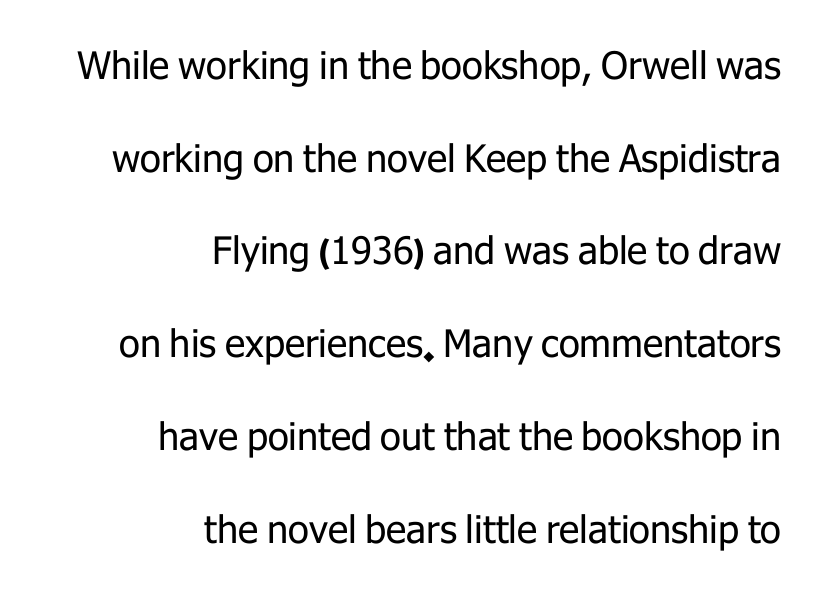
The image shows 38 px regular-weight sans-serif type, upright; set right-aligned, loose line spacing (2.44x), normal letter spacing, not underlined; low stroke contrast and a medium x-height.
